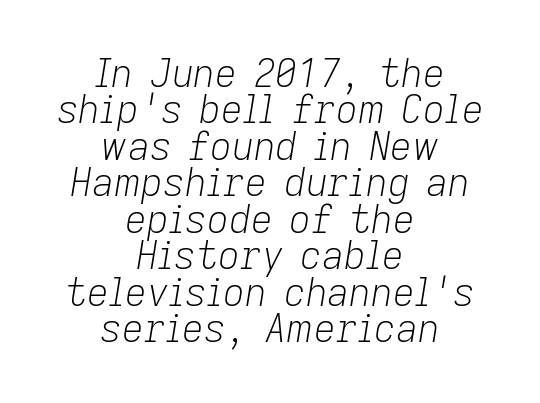
Note the varied advance widths — an 'i' is clearly narrower than an 'm'. Horizontally, the lines are justified to the midpoint only. Would a proofreader flag this as italicized? Yes. How are the letters spaced? Ordinarily, with no added tracking. No chunkiness to these letters — they're not bold. Decoration check: the copy has no underline.
